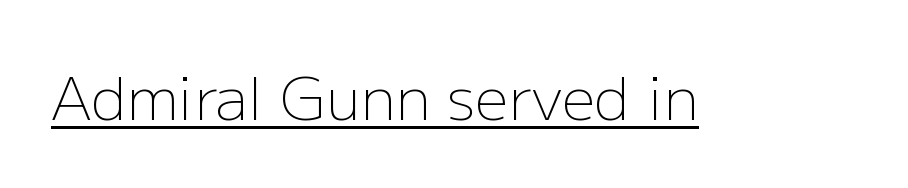
{"serif": "no", "italic": "no", "bold": "no", "weight": "light", "width": "normal", "stroke_contrast": "low", "x_height": "medium", "monospaced": "no", "underline": "yes", "letter_spacing": "normal", "letter_spacing_em": 0.0, "glyph_px": 59}
